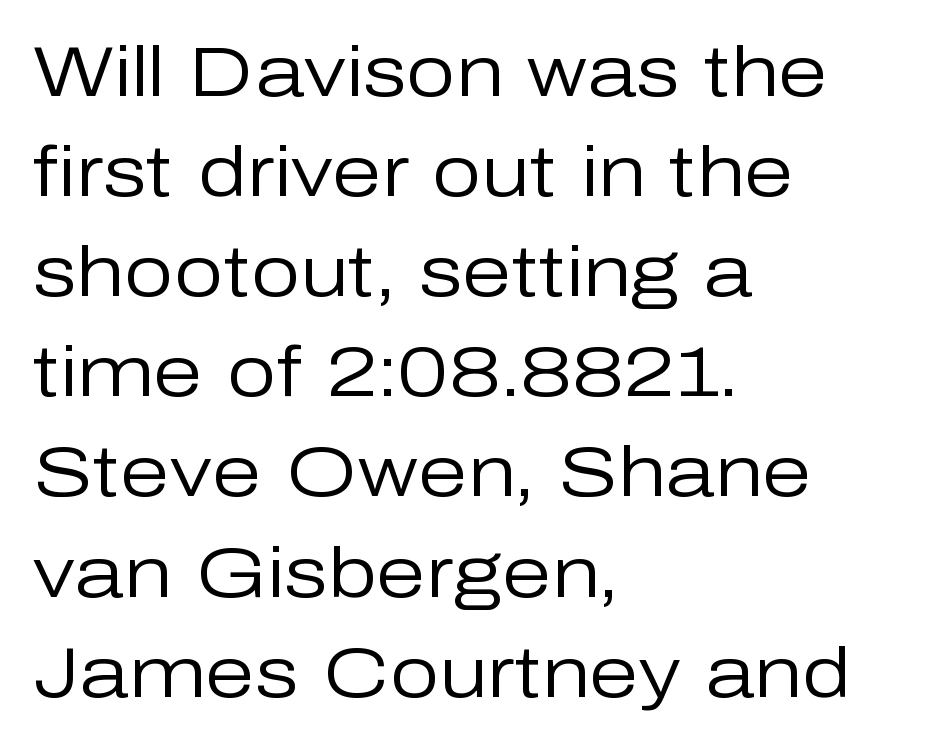
{"serif": "no", "italic": "no", "bold": "no", "weight": "regular", "width": "normal", "stroke_contrast": "low", "x_height": "medium", "monospaced": "no", "underline": "no", "align": "left", "line_spacing": "normal", "line_spacing_ratio": 1.41, "letter_spacing": "normal", "letter_spacing_em": 0.0, "glyph_px": 71}
